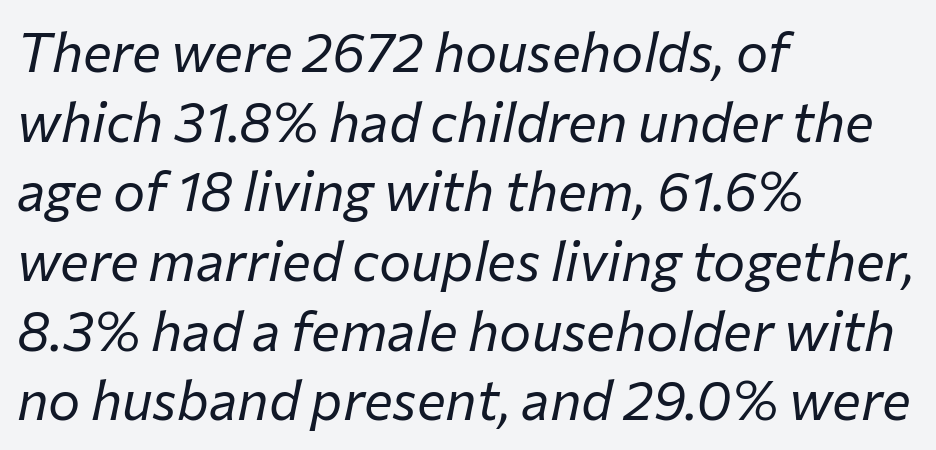
Q: Is the text bold? A: No.
Q: Is the text italic (slanted)? A: Yes, it leans right by about 12 degrees.
Q: Is the text underlined? A: No.
Q: How is the paragraph aligned? A: Left-aligned.
Q: Is the spacing between letters normal or unusually wide? A: Normal.
Q: Is the spacing between lines tight, normal or loose? A: Normal.
Q: Width (condensed, normal, or wide)? A: Normal.
Q: Stroke contrast? A: Low.
Q: x-height? A: Medium.
Q: Monospaced? A: No.
